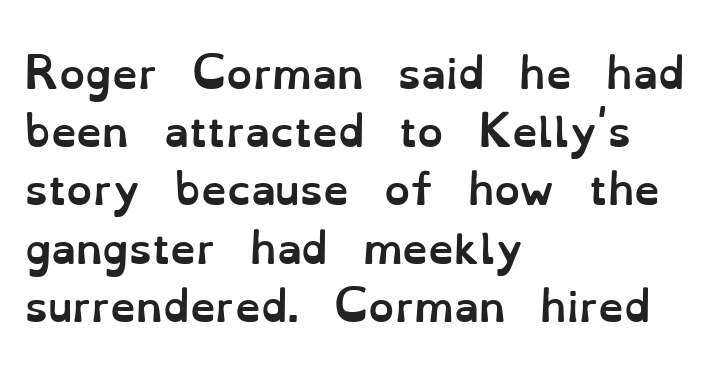
The image shows 41 px semibold type, upright; set left-aligned, normal line spacing (1.42x), normal letter spacing, not underlined; low stroke contrast and a small x-height.
